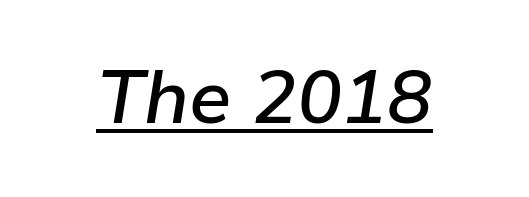
Do the characters align in a grid? No, the font is proportional. Yep, that's italic — everything's leaning. The gaps between neighbouring characters are ordinary and unremarkable. The specimen includes a rule beneath the text block's lines.
